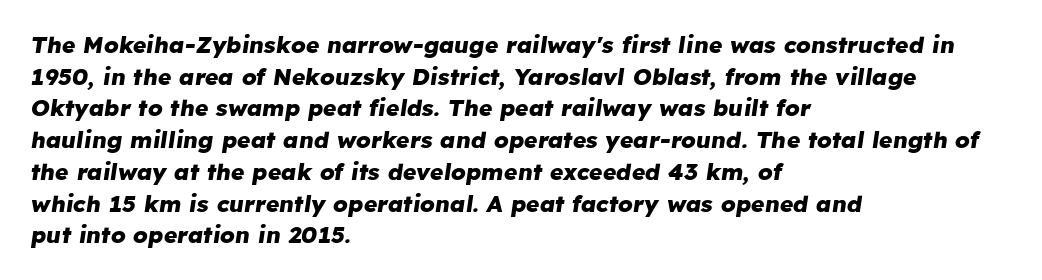
Q: Is the text bold? A: Yes.
Q: Is the text italic (slanted)? A: Yes, it leans right by about 8 degrees.
Q: Is the text underlined? A: No.
Q: How is the paragraph aligned? A: Left-aligned.
Q: Is the spacing between letters normal or unusually wide? A: Normal.
Q: Is the spacing between lines tight, normal or loose? A: Normal.
